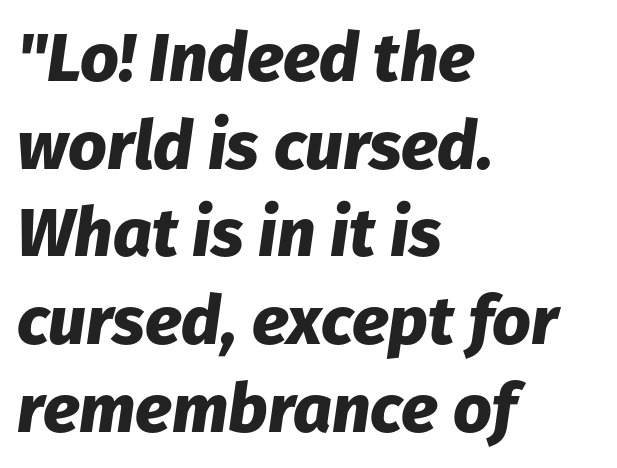
Q: Is the text bold? A: Yes.
Q: Is the text italic (slanted)? A: Yes, it leans right by about 8 degrees.
Q: Is the text underlined? A: No.
Q: How is the paragraph aligned? A: Left-aligned.
Q: Is the spacing between letters normal or unusually wide? A: Normal.
Q: Is the spacing between lines tight, normal or loose? A: Normal.
Q: Width (condensed, normal, or wide)? A: Normal.
Q: Stroke contrast? A: Low.
Q: x-height? A: Medium.
Q: Monospaced? A: No.
